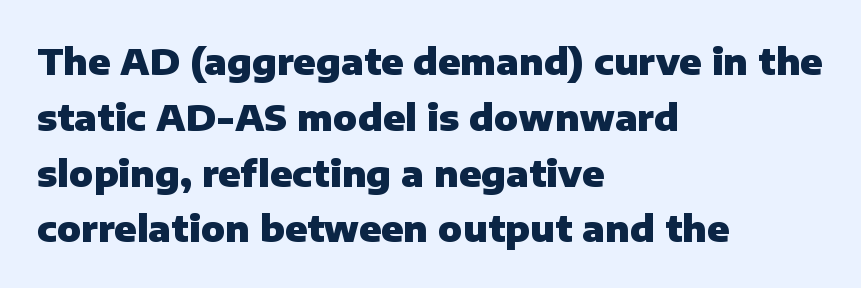
The face used here has the dense, thick strokes of a bold. Reading down the block, your eye returns to a fixed left position each line. A normal amount of white space separates one row of letters from the next. Examine the stroke ends and you'll find no serifs.
